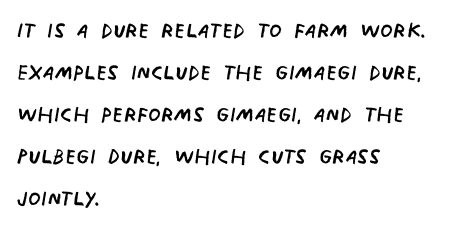
Q: Is the text bold? A: No.
Q: Is the typeface a serif or a sans-serif typeface? A: Sans-serif.
Q: Is the text underlined? A: No.
Q: How is the paragraph aligned? A: Left-aligned.
Q: Is the spacing between letters normal or unusually wide? A: Normal.
Q: Is the spacing between lines tight, normal or loose? A: Normal.
Q: Width (condensed, normal, or wide)? A: Condensed.
Q: Stroke contrast? A: Low.
Q: x-height? A: Large.
Q: Monospaced? A: No.
